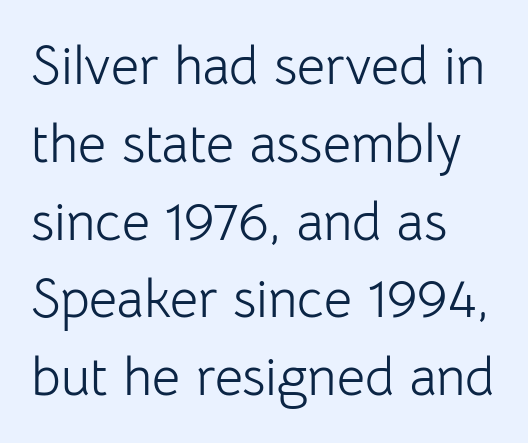
{"serif": "no", "italic": "no", "bold": "no", "weight": "light", "width": "normal", "stroke_contrast": "low", "x_height": "medium", "monospaced": "no", "underline": "no", "align": "left", "line_spacing": "normal", "line_spacing_ratio": 1.44, "letter_spacing": "normal", "letter_spacing_em": 0.0, "glyph_px": 54}
